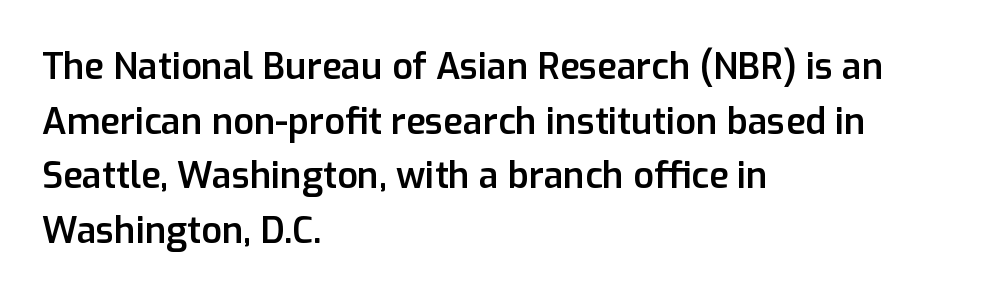
The image shows 36 px semibold sans-serif type, upright; set left-aligned, normal line spacing (1.52x), normal letter spacing, not underlined; low stroke contrast and a medium x-height.
